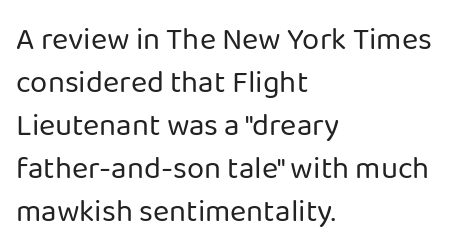
A roman cut, with each character standing at attention. The setting favours the left margin, as ordinary paragraphs usually do. Baseline-to-baseline distance is the conventional proportion of letter height. The type is set solid horizontally, with unmodified tracking. Bare-footed words on every line.
